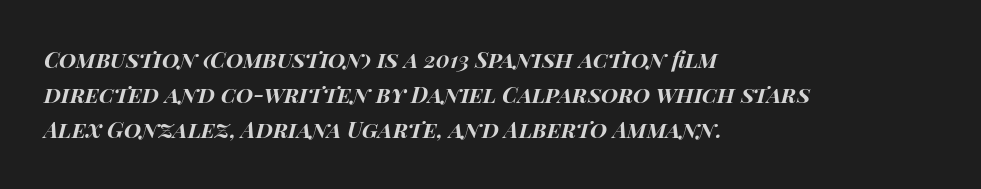
The image shows 22 px bold type, italic (leaning right); set left-aligned, normal line spacing (1.6x), normal letter spacing, not underlined.
